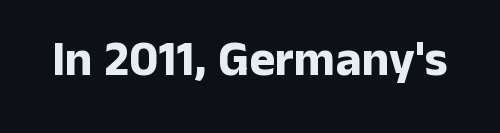
Q: Is the text bold? A: Yes.
Q: Is the text italic (slanted)? A: No, it is upright.
Q: Is the typeface a serif or a sans-serif typeface? A: Sans-serif.
Q: Is the text underlined? A: No.
Q: Is the spacing between letters normal or unusually wide? A: Normal.
Q: Width (condensed, normal, or wide)? A: Normal.
Q: Stroke contrast? A: Low.
Q: x-height? A: Medium.
Q: Monospaced? A: No.
